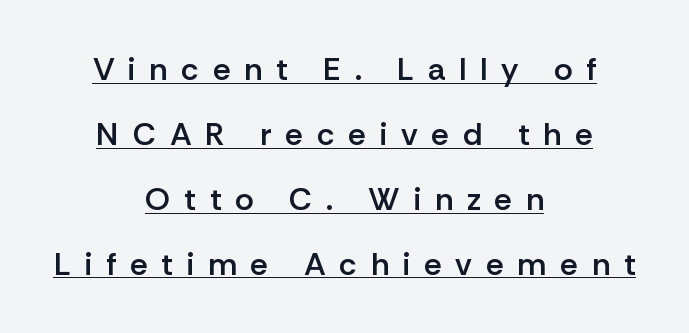
{"serif": "no", "italic": "no", "bold": "semi", "weight": "semibold", "width": "normal", "stroke_contrast": "low", "x_height": "medium", "monospaced": "no", "underline": "yes", "align": "center", "line_spacing": "loose", "line_spacing_ratio": 2.03, "letter_spacing": "wide", "letter_spacing_em": 0.43, "glyph_px": 32}
